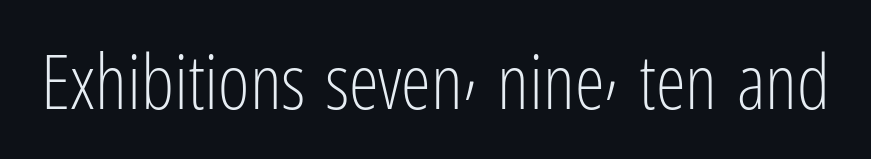
The image shows 76 px light, condensed sans-serif type, upright; set normal letter spacing, not underlined; low stroke contrast and a medium x-height.
